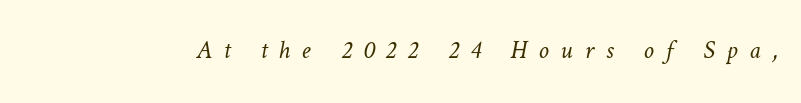
The strokes carry an ordinary text weight at most. This rendering features lettering with no underline. Someone cranked the tracking dial way up on this one.
